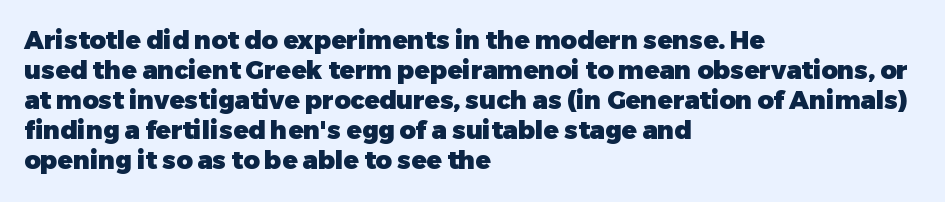
{"italic": "no", "bold": "yes", "underline": "no", "align": "left", "line_spacing_ratio": 1.2, "letter_spacing": "normal", "letter_spacing_em": 0.0, "glyph_px": 25}
